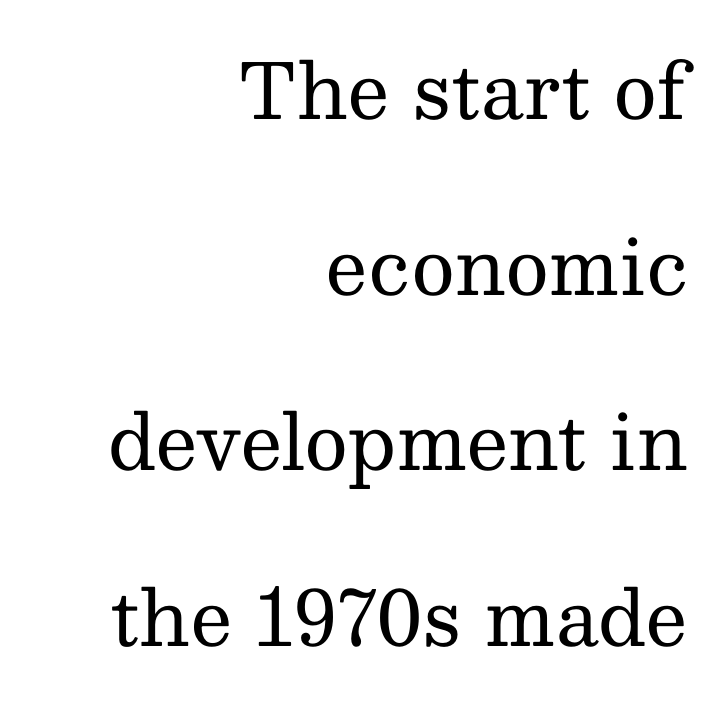
The image shows 76 px regular-weight serif type, upright; set right-aligned, loose line spacing (2.31x), normal letter spacing, not underlined; medium stroke contrast and a medium x-height.
